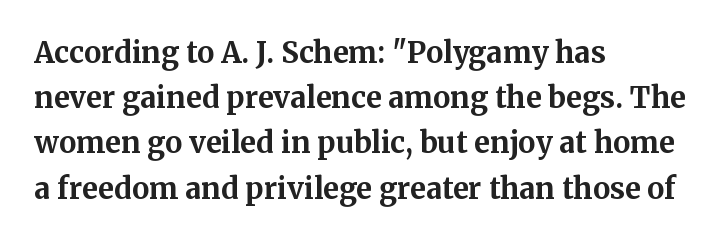
The image shows 29 px bold serif type, upright; set left-aligned, normal line spacing (1.56x), normal letter spacing, not underlined; medium stroke contrast and a medium x-height.
